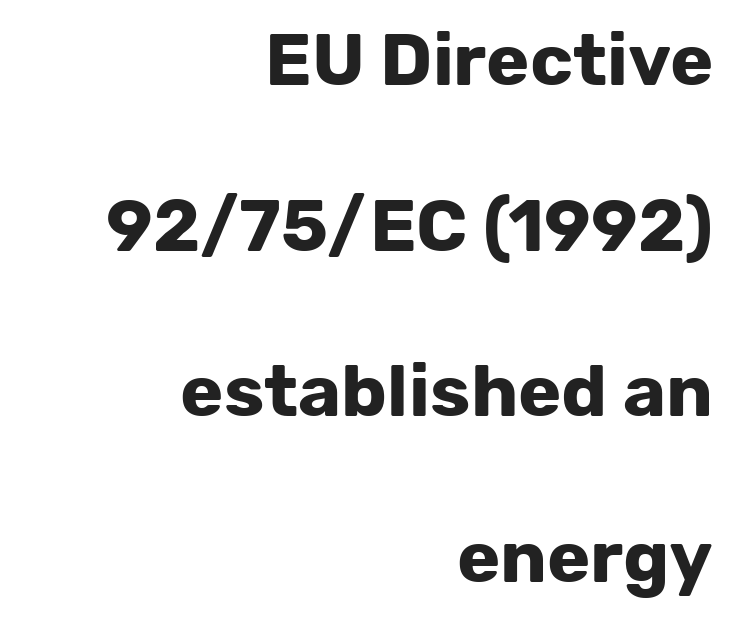
Q: Is the text bold? A: Yes.
Q: Is the text italic (slanted)? A: No, it is upright.
Q: Is the typeface a serif or a sans-serif typeface? A: Sans-serif.
Q: Is the text underlined? A: No.
Q: How is the paragraph aligned? A: Right-aligned.
Q: Is the spacing between letters normal or unusually wide? A: Normal.
Q: Is the spacing between lines tight, normal or loose? A: Loose.
Q: Width (condensed, normal, or wide)? A: Normal.
Q: Stroke contrast? A: Low.
Q: x-height? A: Medium.
Q: Monospaced? A: No.
